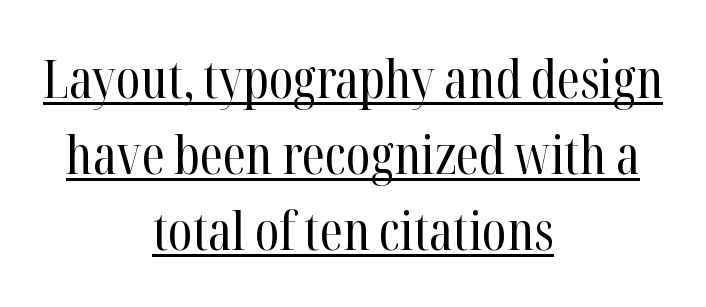
The image shows 53 px regular-weight, condensed serif type, upright; set centered, normal line spacing (1.43x), normal letter spacing, underlined; high stroke contrast and a medium x-height.
